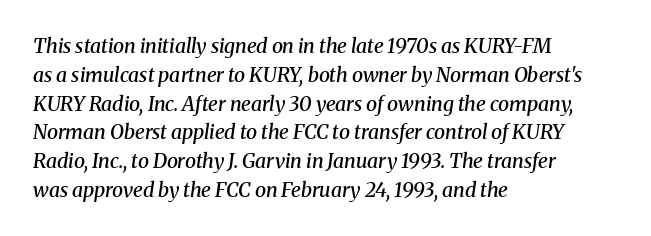
The image shows 20 px text type, italic (leaning right); set left-aligned, normal line spacing (1.44x), normal letter spacing, not underlined.
